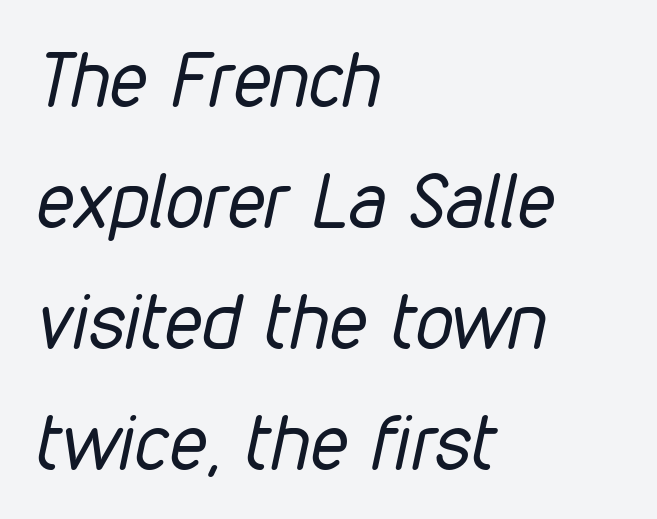
The image shows 76 px regular-weight, condensed type, italic (leaning right); set left-aligned, normal line spacing (1.59x), normal letter spacing, not underlined; low stroke contrast and a medium x-height.
